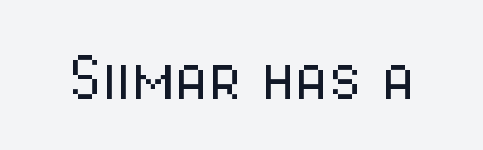
Q: Is the text bold? A: No.
Q: Is the text italic (slanted)? A: No, it is upright.
Q: Is the typeface a serif or a sans-serif typeface? A: Sans-serif.
Q: Is the text underlined? A: No.
Q: Is the spacing between letters normal or unusually wide? A: Normal.
Q: Width (condensed, normal, or wide)? A: Condensed.
Q: Stroke contrast? A: Low.
Q: x-height? A: Medium.
Q: Monospaced? A: No.
